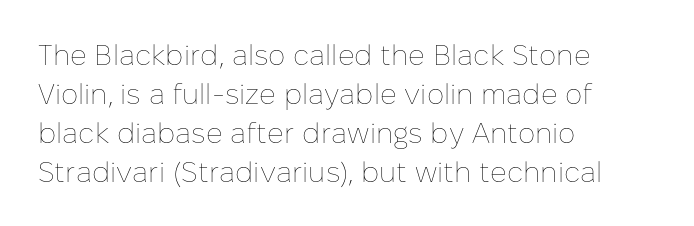
Tracking value appears to be zero — textbook default spacing. You could not count columns in this text — the font is proportionally spaced. This is roman type, the default non-slanted kind. The designer left line spacing at the default. Weight class: somewhere from thin through regular.
